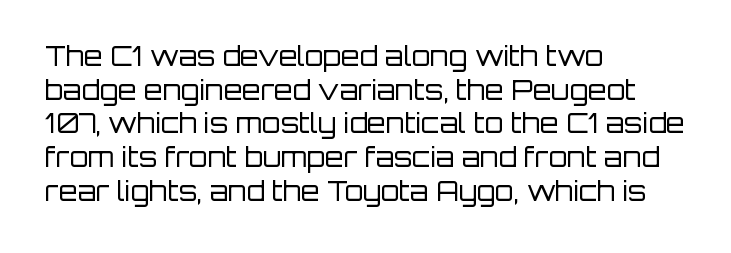
Q: Is the text bold? A: No.
Q: Is the text italic (slanted)? A: No, it is upright.
Q: Is the text underlined? A: No.
Q: How is the paragraph aligned? A: Left-aligned.
Q: Is the spacing between letters normal or unusually wide? A: Normal.
Q: Is the spacing between lines tight, normal or loose? A: Normal.
